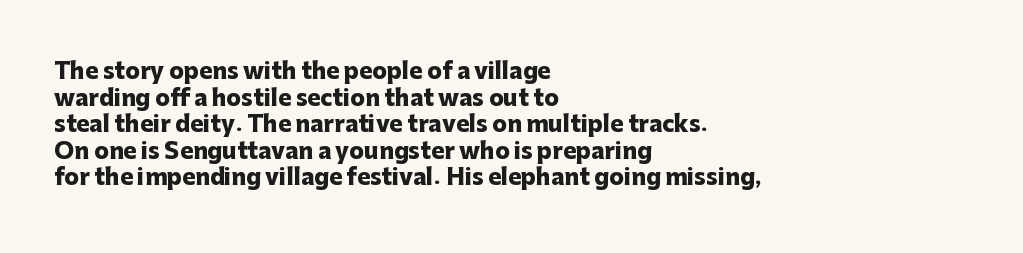
The image shows 22 px bold type, upright; set left-aligned, line spacing 1.21x, normal letter spacing, not underlined.
